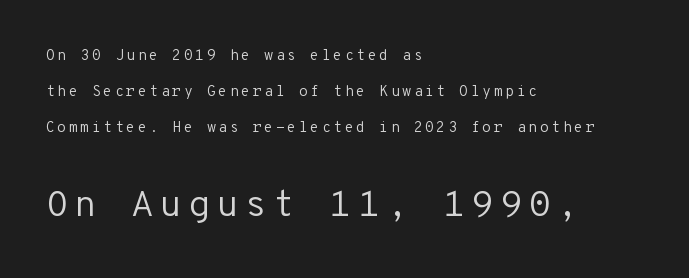
Q: Is the text bold? A: No.
Q: Is the text italic (slanted)? A: No, it is upright.
Q: Is the typeface a serif or a sans-serif typeface? A: Sans-serif.
Q: Is the text underlined? A: No.
Q: How is the paragraph aligned? A: Left-aligned.
Q: Is the spacing between lines tight, normal or loose? A: Loose.
Q: Which block of text is set in a larger size, the first (top) or the second (bottom)? A: The second (bottom) one.
Q: Width (condensed, normal, or wide)? A: Normal.
Q: Stroke contrast? A: Low.
Q: x-height? A: Medium.
Q: Monospaced? A: Yes.
